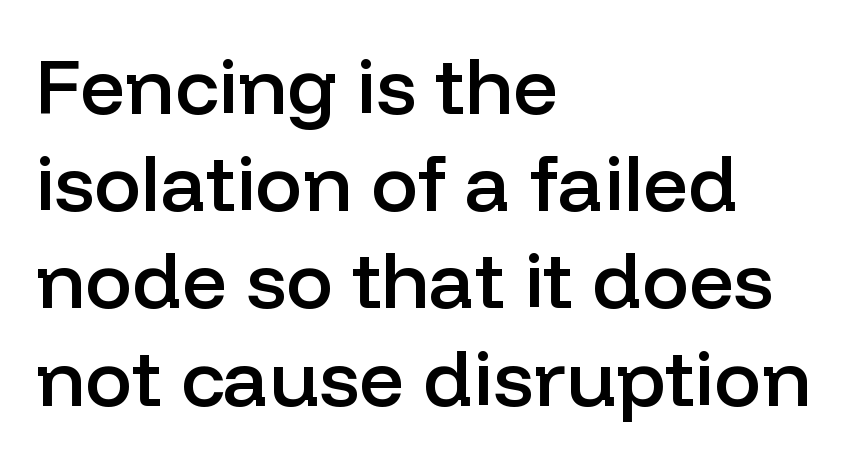
{"serif": "no", "italic": "no", "bold": "semi", "weight": "semibold", "width": "normal", "stroke_contrast": "low", "x_height": "medium", "monospaced": "no", "underline": "no", "align": "left", "line_spacing_ratio": 1.23, "letter_spacing": "normal", "letter_spacing_em": 0.0, "glyph_px": 79}
